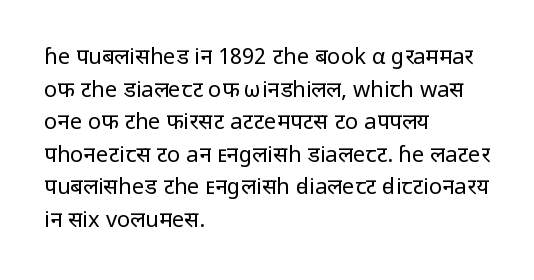
Q: Is the text bold? A: No.
Q: Is the text italic (slanted)? A: No, it is upright.
Q: Is the text underlined? A: No.
Q: How is the paragraph aligned? A: Left-aligned.
Q: Is the spacing between letters normal or unusually wide? A: Normal.
Q: Is the spacing between lines tight, normal or loose? A: Normal.
